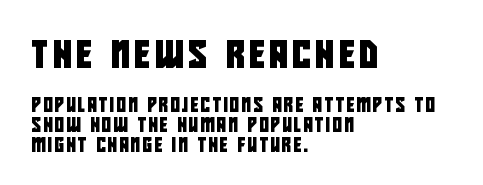
Q: Is the typeface a serif or a sans-serif typeface? A: Sans-serif.
Q: Is the text underlined? A: No.
Q: How is the paragraph aligned? A: Left-aligned.
Q: Is the spacing between lines tight, normal or loose? A: Normal.
Q: Which block of text is set in a larger size, the first (top) or the second (bottom)? A: The first (top) one.
Q: Width (condensed, normal, or wide)? A: Condensed.
Q: Stroke contrast? A: Low.
Q: x-height? A: Large.
Q: Monospaced? A: No.
